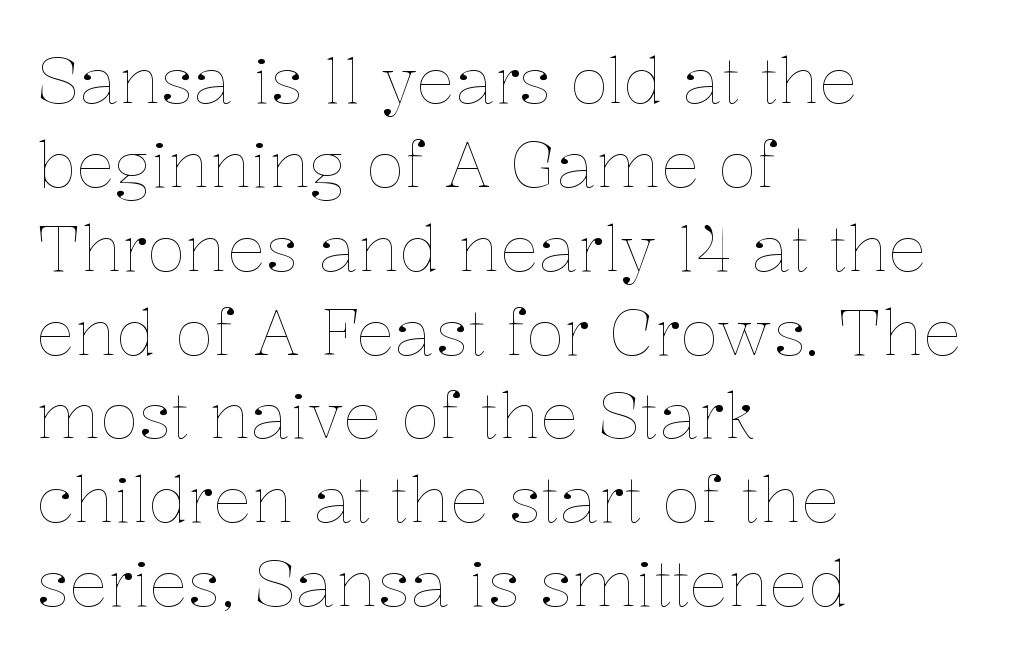
Q: Is the text bold? A: No.
Q: Is the text italic (slanted)? A: No, it is upright.
Q: Is the text underlined? A: No.
Q: How is the paragraph aligned? A: Left-aligned.
Q: Is the spacing between letters normal or unusually wide? A: Normal.
Q: Is the spacing between lines tight, normal or loose? A: Normal.
Q: Width (condensed, normal, or wide)? A: Normal.
Q: Stroke contrast? A: Low.
Q: x-height? A: Medium.
Q: Monospaced? A: No.
